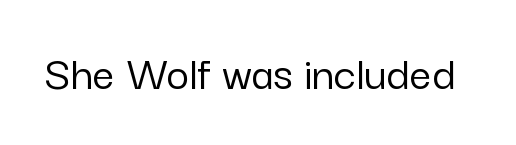
Q: Is the text italic (slanted)? A: No, it is upright.
Q: Is the typeface a serif or a sans-serif typeface? A: Sans-serif.
Q: Is the text underlined? A: No.
Q: Is the spacing between letters normal or unusually wide? A: Normal.
Q: Width (condensed, normal, or wide)? A: Normal.
Q: Stroke contrast? A: Low.
Q: x-height? A: Medium.
Q: Monospaced? A: No.
